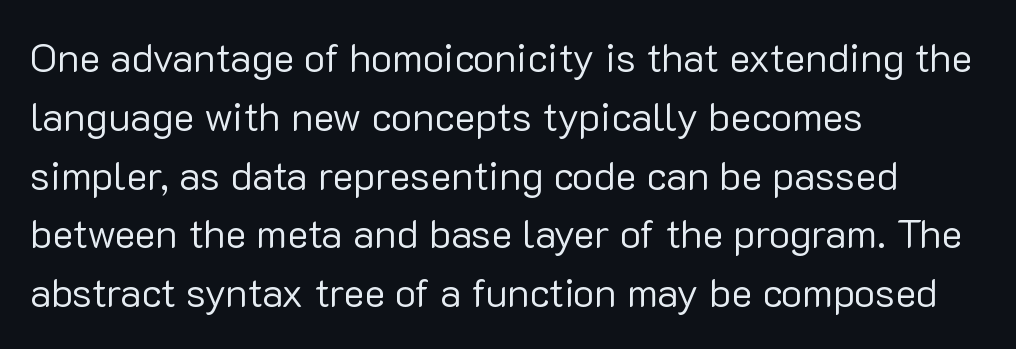
Q: Is the text bold? A: No.
Q: Is the text italic (slanted)? A: No, it is upright.
Q: Is the typeface a serif or a sans-serif typeface? A: Sans-serif.
Q: Is the text underlined? A: No.
Q: How is the paragraph aligned? A: Left-aligned.
Q: Is the spacing between letters normal or unusually wide? A: Normal.
Q: Is the spacing between lines tight, normal or loose? A: Normal.
Q: Width (condensed, normal, or wide)? A: Normal.
Q: Stroke contrast? A: Low.
Q: x-height? A: Medium.
Q: Monospaced? A: No.
